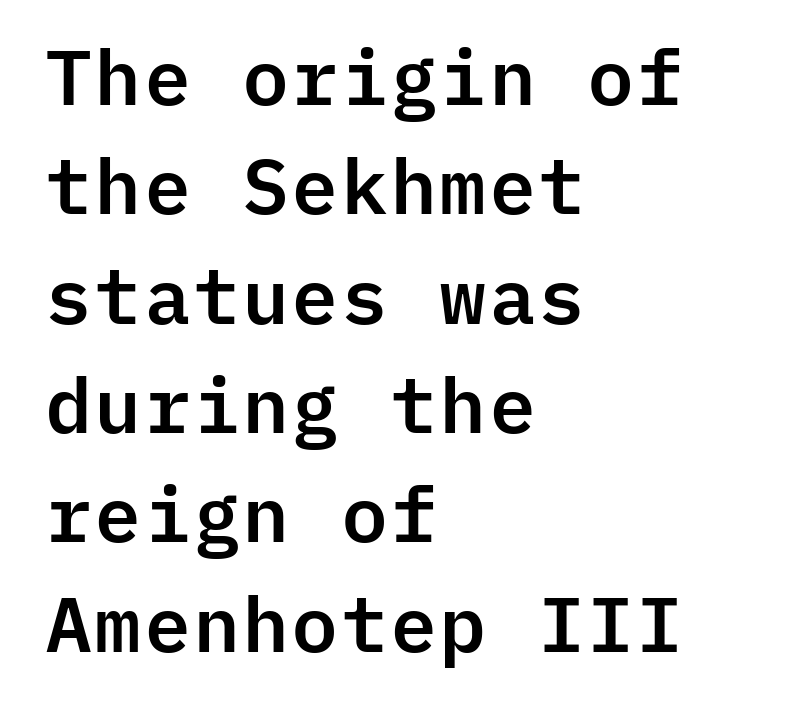
{"serif": "no", "italic": "no", "width": "normal", "stroke_contrast": "low", "x_height": "medium", "monospaced": "yes", "underline": "no", "align": "left", "line_spacing": "normal", "line_spacing_ratio": 1.42, "letter_spacing": "normal", "letter_spacing_em": 0.0, "glyph_px": 77}
